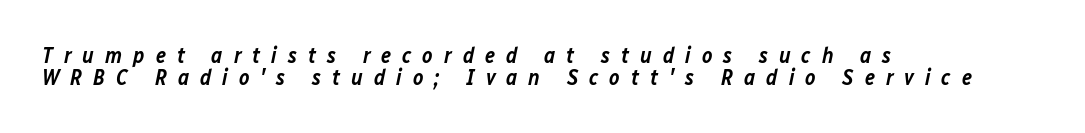
The image shows 22 px text type, italic (leaning right); set left-aligned, tight line spacing (0.98x), unusually wide letter spacing (+0.5 em), not underlined.
